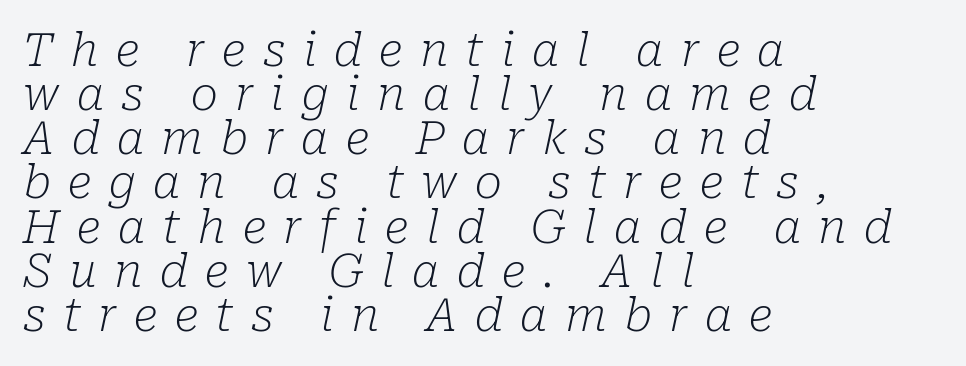
The typesetting does not lean heavy: it is not bold. Does the lettering tilt? It does — this is italic. Tracking here is generous; glyphs stand well apart from one another. The face used here is seriffed, in the tradition of book romans. Check under the words: just untouched page. In CSS terms this would be text-align: left.
